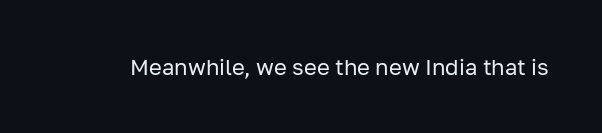
The space directly below the letters is spotless. Quick note: not italic, upright. The line texture is even and compact thanks to regular tracking. These glyphs show unthickened strokes, regular width or finer.
